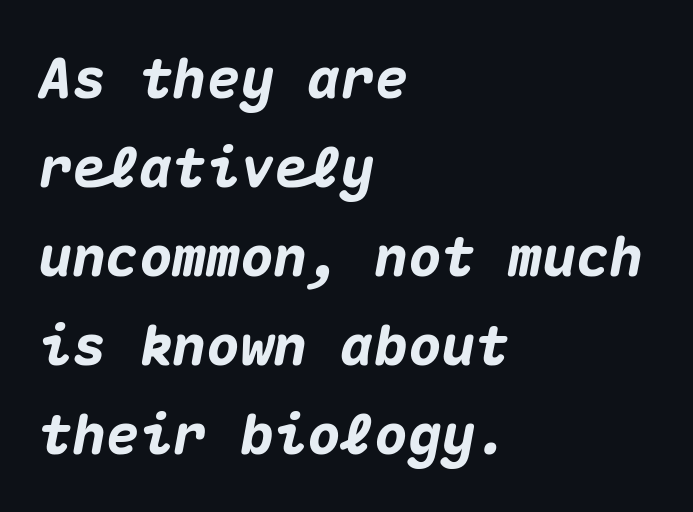
Summary of weight: heavy, a full bold. Each word holds together tightly as a unit, with standard inter-letter gaps. The face used here is monospaced, like something from a code editor. Each line starts at the same left margin while the right side varies. Does the leading feel generous? No, just average. Only glyphs here, with clear space below each row.
